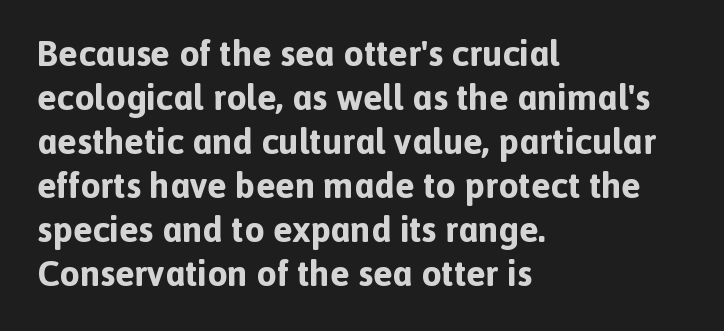
{"serif": "no", "italic": "no", "bold": "yes", "weight": "bold", "width": "normal", "x_height": "medium", "monospaced": "no", "underline": "no", "align": "left", "line_spacing_ratio": 1.22, "letter_spacing": "normal", "letter_spacing_em": 0.0, "glyph_px": 36}
